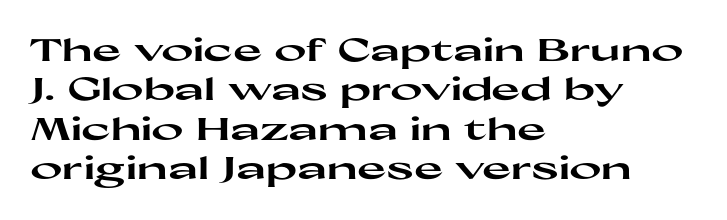
Q: Is the text bold? A: Yes.
Q: Is the text italic (slanted)? A: No, it is upright.
Q: Is the typeface a serif or a sans-serif typeface? A: Sans-serif.
Q: Is the text underlined? A: No.
Q: How is the paragraph aligned? A: Left-aligned.
Q: Is the spacing between letters normal or unusually wide? A: Normal.
Q: Is the spacing between lines tight, normal or loose? A: Normal.
Q: Width (condensed, normal, or wide)? A: Wide.
Q: Stroke contrast? A: High.
Q: x-height? A: Medium.
Q: Monospaced? A: No.
